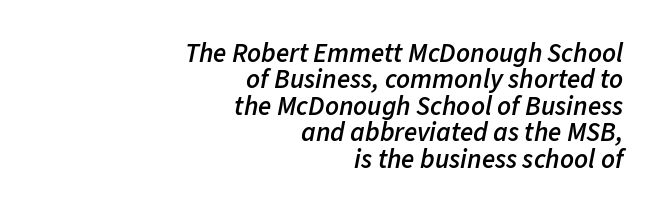
Q: Is the text bold? A: Semi-bold.
Q: Is the text italic (slanted)? A: Yes, it leans right by about 11 degrees.
Q: Is the text underlined? A: No.
Q: How is the paragraph aligned? A: Right-aligned.
Q: Is the spacing between letters normal or unusually wide? A: Normal.
Q: Is the spacing between lines tight, normal or loose? A: Tight.
